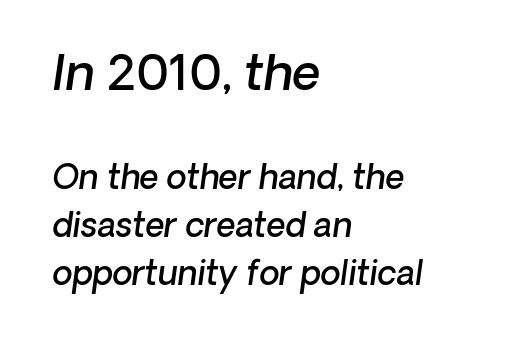
The image shows 49 px semibold type, italic (leaning right); set left-aligned, normal line spacing (1.46x), normal letter spacing, not underlined; the first (top) block is 1.48x larger; low stroke contrast and a medium x-height.
